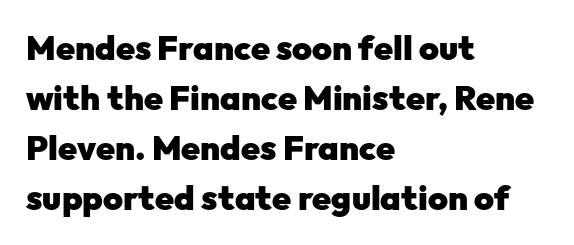
The letters sit at their default tracking, neither squeezed nor spread. Leading: standard. The type family on display is of the sans-serif kind. In terms of posture, this sample is upright.
